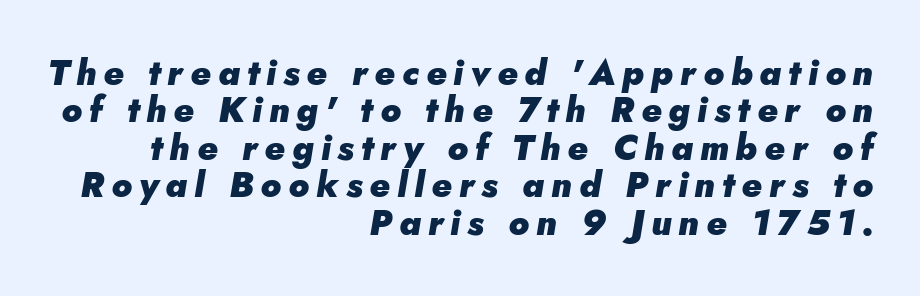
Q: Is the text bold? A: Yes.
Q: Is the text italic (slanted)? A: Yes, it leans right by about 5 degrees.
Q: Is the text underlined? A: No.
Q: How is the paragraph aligned? A: Right-aligned.
Q: Is the spacing between letters normal or unusually wide? A: Unusually wide.
Q: Is the spacing between lines tight, normal or loose? A: Tight.
Q: Width (condensed, normal, or wide)? A: Normal.
Q: Stroke contrast? A: Low.
Q: x-height? A: Small.
Q: Monospaced? A: No.
